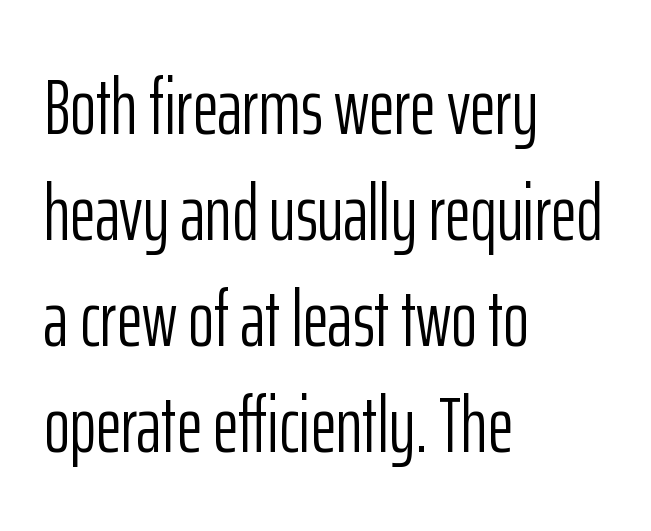
Q: Is the text bold? A: No.
Q: Is the text italic (slanted)? A: No, it is upright.
Q: Is the typeface a serif or a sans-serif typeface? A: Sans-serif.
Q: Is the text underlined? A: No.
Q: How is the paragraph aligned? A: Left-aligned.
Q: Is the spacing between letters normal or unusually wide? A: Normal.
Q: Is the spacing between lines tight, normal or loose? A: Normal.
Q: Width (condensed, normal, or wide)? A: Condensed.
Q: Stroke contrast? A: Low.
Q: x-height? A: Medium.
Q: Monospaced? A: No.
